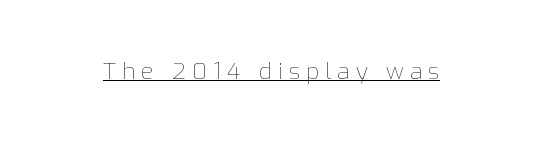
A continuous stroke trails under the words, as in a hyperlink. Notice how the stems are strictly vertical — no italics here. The cut favours lightness, reaching ordinary text weight at its darkest. Compared with typical body copy, the letter spacing here is much looser.
